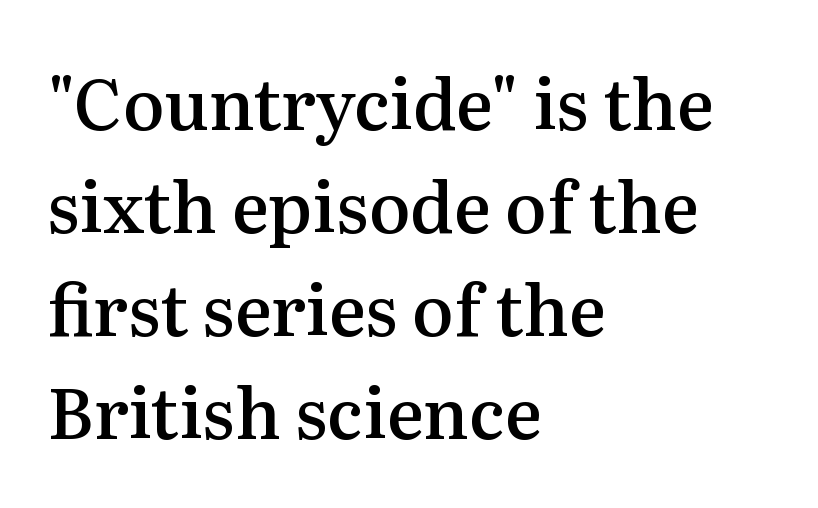
Q: Is the text bold? A: Semi-bold.
Q: Is the text italic (slanted)? A: No, it is upright.
Q: Is the typeface a serif or a sans-serif typeface? A: Serif.
Q: Is the text underlined? A: No.
Q: How is the paragraph aligned? A: Left-aligned.
Q: Is the spacing between letters normal or unusually wide? A: Normal.
Q: Is the spacing between lines tight, normal or loose? A: Normal.
Q: Width (condensed, normal, or wide)? A: Normal.
Q: Stroke contrast? A: Medium.
Q: x-height? A: Medium.
Q: Monospaced? A: No.
